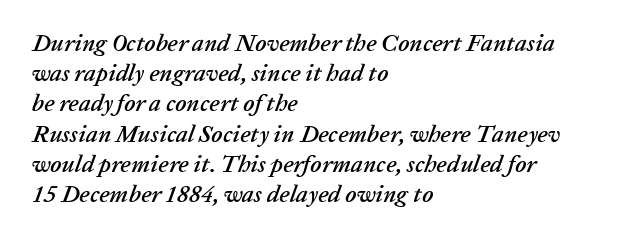
Q: Is the text italic (slanted)? A: Yes, it leans right by about 20 degrees.
Q: Is the text underlined? A: No.
Q: How is the paragraph aligned? A: Left-aligned.
Q: Is the spacing between letters normal or unusually wide? A: Normal.
Q: Is the spacing between lines tight, normal or loose? A: Normal.
